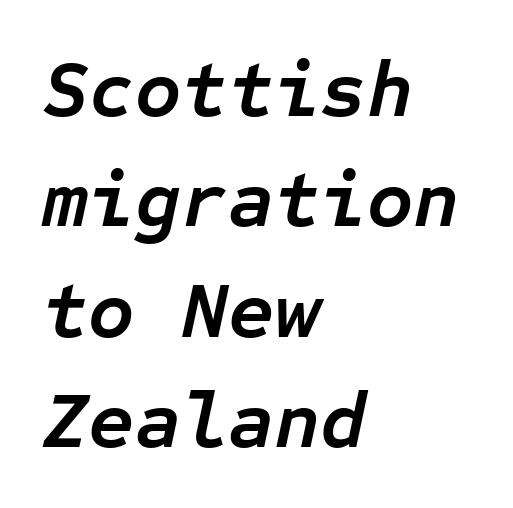
Q: Is the text bold? A: Yes.
Q: Is the text italic (slanted)? A: Yes, it leans right by about 12 degrees.
Q: Is the text underlined? A: No.
Q: How is the paragraph aligned? A: Left-aligned.
Q: Is the spacing between letters normal or unusually wide? A: Normal.
Q: Is the spacing between lines tight, normal or loose? A: Normal.
Q: Width (condensed, normal, or wide)? A: Normal.
Q: Stroke contrast? A: Low.
Q: x-height? A: Medium.
Q: Monospaced? A: Yes.
